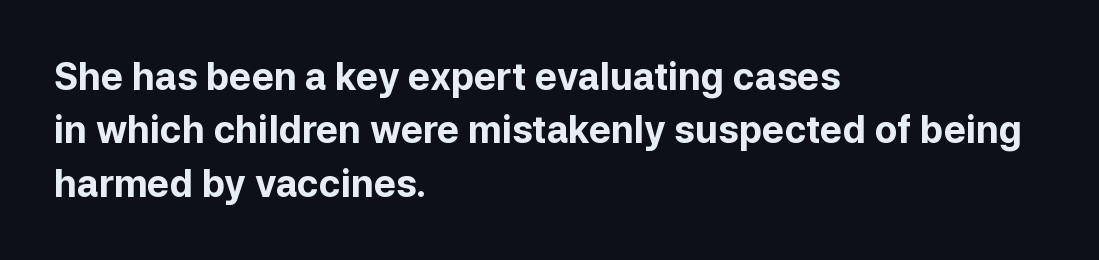
{"serif": "no", "italic": "no", "bold": "yes", "weight": "bold", "width": "normal", "stroke_contrast": "low", "x_height": "medium", "monospaced": "no", "underline": "no", "align": "left", "line_spacing": "normal", "line_spacing_ratio": 1.44, "letter_spacing": "normal", "letter_spacing_em": 0.0, "glyph_px": 37}
